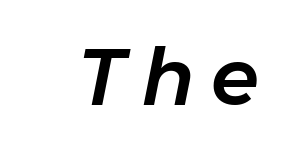
Q: Is the text italic (slanted)? A: Yes, it leans right by about 11 degrees.
Q: Is the text underlined? A: No.
Q: Is the spacing between letters normal or unusually wide? A: Unusually wide.
Q: Width (condensed, normal, or wide)? A: Normal.
Q: Stroke contrast? A: Low.
Q: x-height? A: Medium.
Q: Monospaced? A: No.
